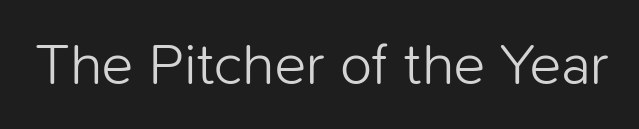
A sans-serif font was chosen for this passage. You could not count columns in this text — the font is proportionally spaced. The words here are not underlined. Tracking value appears to be zero — textbook default spacing. The lettering holds an erect, upright posture throughout. The passage shown is not bold in any degree.
